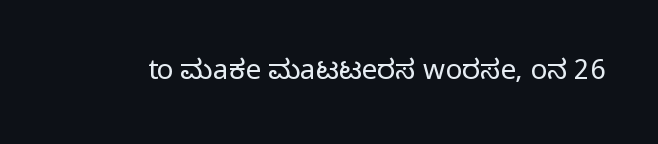
Q: Is the text bold? A: No.
Q: Is the text italic (slanted)? A: No, it is upright.
Q: Is the typeface a serif or a sans-serif typeface? A: Sans-serif.
Q: Is the text underlined? A: No.
Q: Is the spacing between letters normal or unusually wide? A: Normal.
Q: Width (condensed, normal, or wide)? A: Normal.
Q: Stroke contrast? A: Low.
Q: x-height? A: Medium.
Q: Monospaced? A: No.
